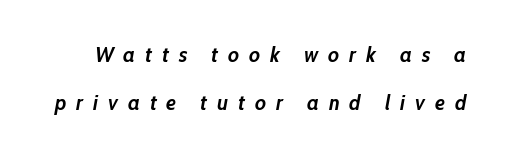
The image shows 22 px bold type, italic (leaning right); set loose line spacing (2.19x), unusually wide letter spacing (+0.45 em), not underlined.
